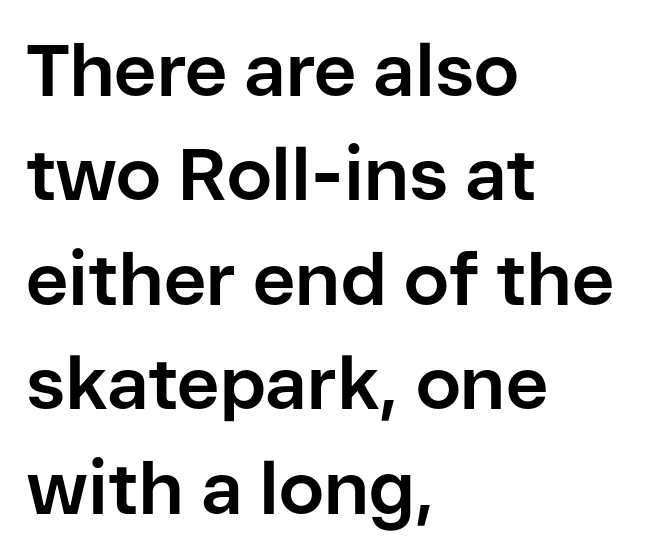
{"serif": "no", "italic": "no", "bold": "yes", "weight": "bold", "width": "normal", "stroke_contrast": "low", "x_height": "medium", "monospaced": "no", "underline": "no", "align": "left", "line_spacing": "normal", "line_spacing_ratio": 1.43, "letter_spacing": "normal", "letter_spacing_em": 0.0, "glyph_px": 73}
